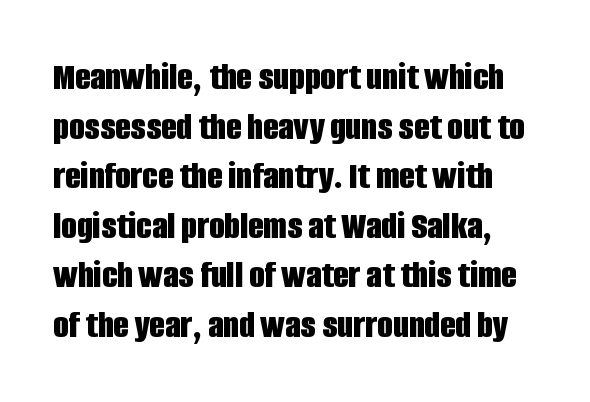
The image shows 40 px bold, condensed sans-serif type, upright; set line spacing 1.24x, normal letter spacing, not underlined; low stroke contrast and a large x-height.
